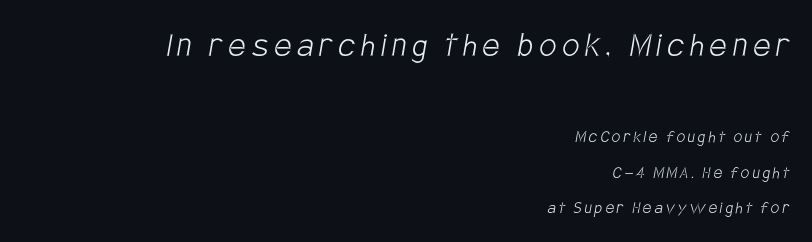
{"serif": "no", "bold": "no", "weight": "light", "width": "condensed", "stroke_contrast": "low", "x_height": "large", "monospaced": "no", "underline": "no", "align": "right", "line_spacing_ratio": 1.88, "larger_block": "first", "size_ratio": 2.0, "glyph_px": 38}
